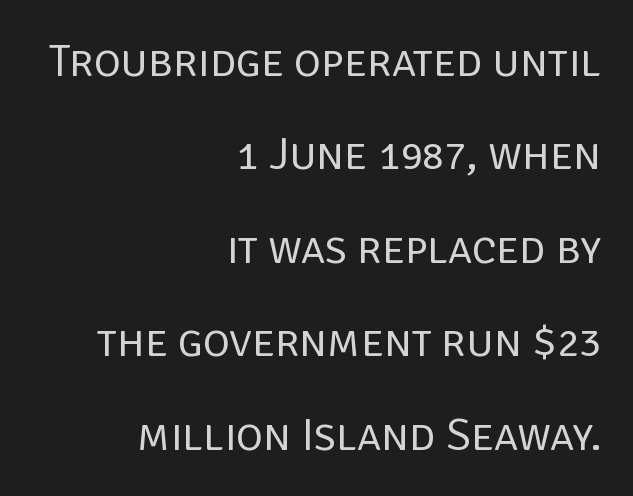
Between one letter and the next there's only the usual sliver of space. Loosely led — the rows are spread out. The ragged edge is on the left, which tells us the setting is flush right. Type without underlining.
